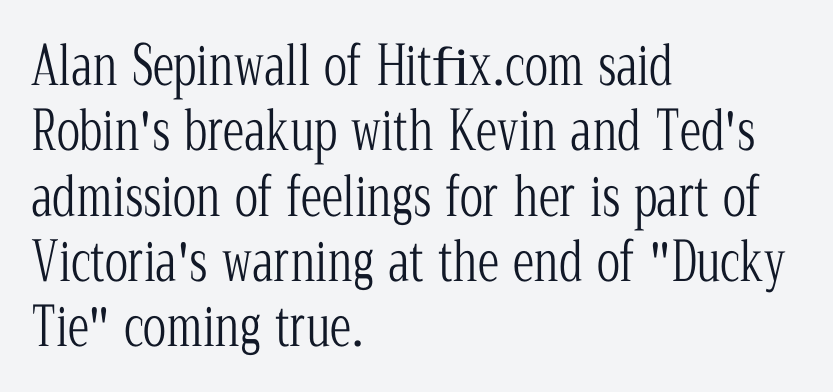
The image shows 54 px light, condensed serif type, upright; set left-aligned, line spacing 1.21x, normal letter spacing, not underlined; low stroke contrast and a medium x-height.
